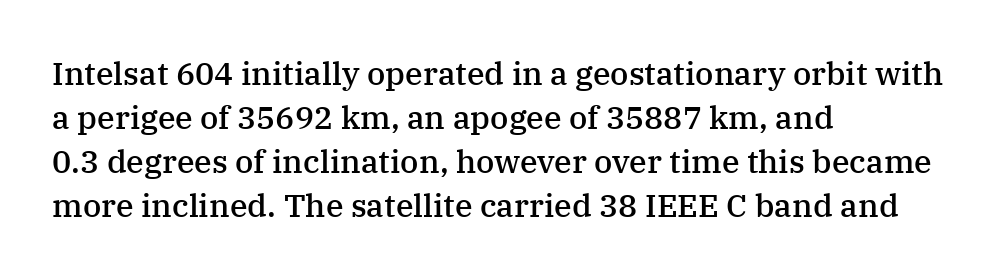
{"serif": "yes", "italic": "no", "bold": "semi", "weight": "semibold", "width": "normal", "stroke_contrast": "medium", "x_height": "medium", "monospaced": "no", "underline": "no", "align": "left", "line_spacing": "normal", "line_spacing_ratio": 1.38, "letter_spacing": "normal", "letter_spacing_em": 0.0, "glyph_px": 32}
